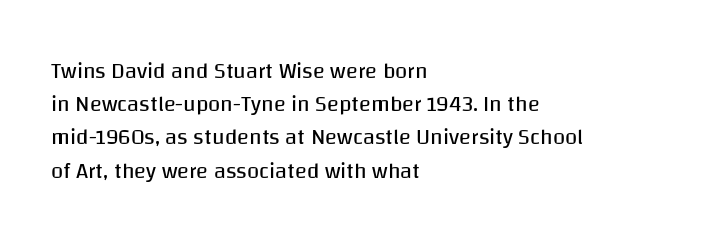
{"italic": "no", "bold": "no", "underline": "no", "align": "left", "line_spacing": "normal", "line_spacing_ratio": 1.51, "letter_spacing": "normal", "letter_spacing_em": 0.0, "glyph_px": 22}
